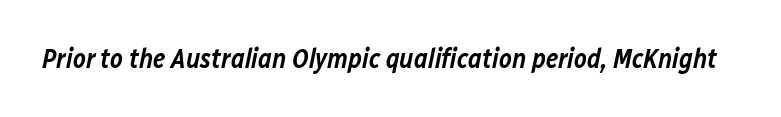
Q: Is the text bold? A: Semi-bold.
Q: Is the text italic (slanted)? A: Yes, it leans right by about 12 degrees.
Q: Is the text underlined? A: No.
Q: Is the spacing between letters normal or unusually wide? A: Normal.
